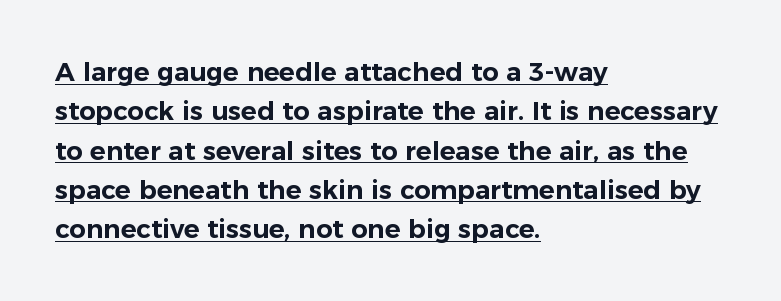
Q: Is the text italic (slanted)? A: No, it is upright.
Q: Is the text underlined? A: Yes.
Q: How is the paragraph aligned? A: Left-aligned.
Q: Is the spacing between letters normal or unusually wide? A: Normal.
Q: Is the spacing between lines tight, normal or loose? A: Normal.
